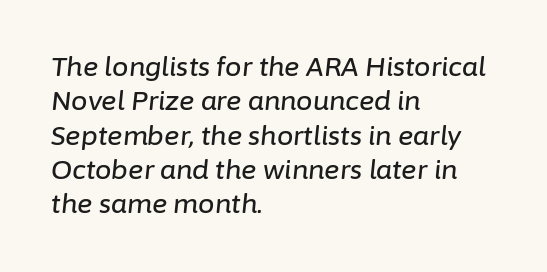
Q: Is the text italic (slanted)? A: Yes, it leans right by about 6 degrees.
Q: Is the text underlined? A: No.
Q: How is the paragraph aligned? A: Left-aligned.
Q: Is the spacing between letters normal or unusually wide? A: Normal.
Q: Is the spacing between lines tight, normal or loose? A: Normal.
